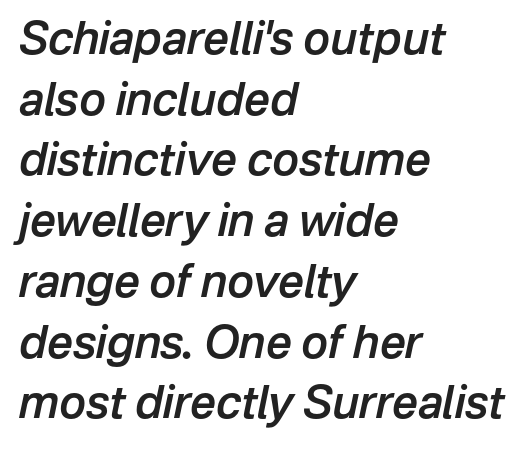
{"italic": "yes", "lean": "right", "slant_degrees": 12, "bold": "semi", "weight": "semibold", "width": "normal", "stroke_contrast": "low", "x_height": "medium", "monospaced": "no", "underline": "no", "align": "left", "line_spacing": "normal", "line_spacing_ratio": 1.35, "letter_spacing": "normal", "letter_spacing_em": 0.0, "glyph_px": 45}
